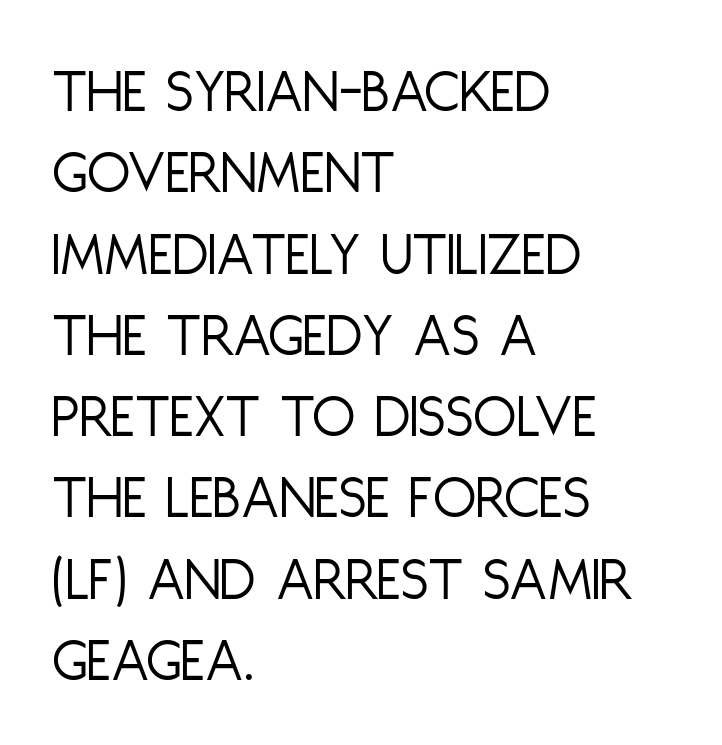
{"serif": "no", "italic": "no", "bold": "no", "weight": "light", "width": "condensed", "stroke_contrast": "low", "x_height": "large", "monospaced": "no", "underline": "no", "align": "left", "line_spacing": "normal", "line_spacing_ratio": 1.29, "letter_spacing": "normal", "letter_spacing_em": 0.0, "glyph_px": 63}
